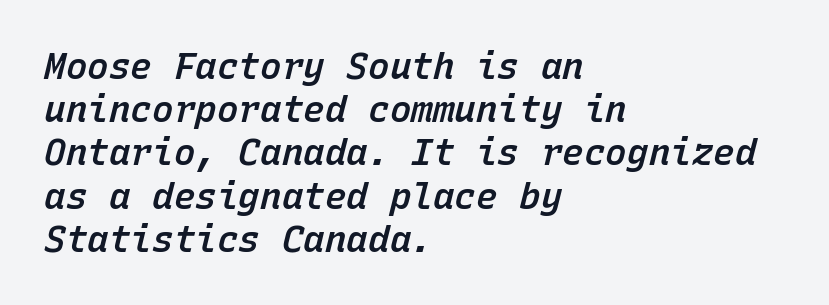
{"italic": "yes", "lean": "right", "slant_degrees": 15, "bold": "semi", "weight": "semibold", "width": "normal", "stroke_contrast": "low", "x_height": "medium", "monospaced": "yes", "underline": "no", "align": "left", "line_spacing_ratio": 1.2, "letter_spacing": "normal", "letter_spacing_em": 0.0, "glyph_px": 36}
